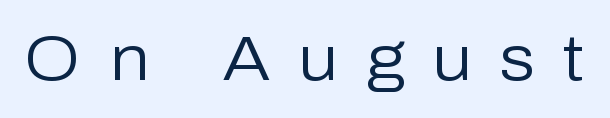
{"serif": "no", "italic": "no", "bold": "no", "weight": "regular", "width": "normal", "stroke_contrast": "low", "x_height": "medium", "monospaced": "no", "underline": "no", "letter_spacing": "wide", "letter_spacing_em": 0.45, "glyph_px": 63}
